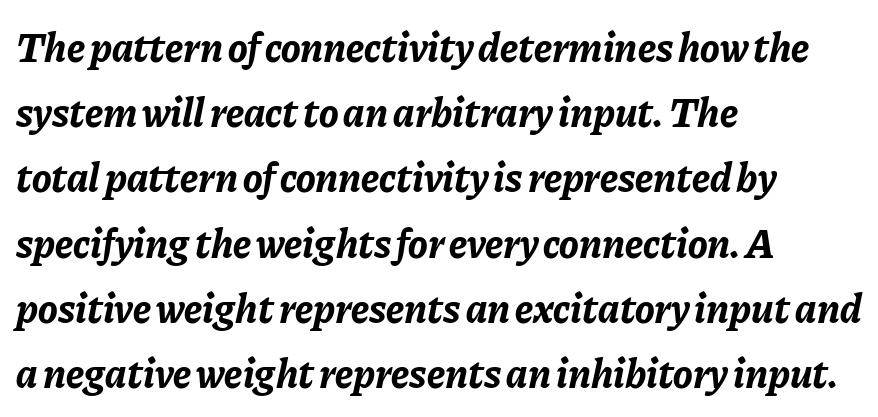
All the whitespace from short lines collects on the right. These lines are rendered in a variable-pitch font. Yep, that's italic — everything's leaning. What weight is shown? A full bold with thick strokes. The type is set solid horizontally, with unmodified tracking. These lines sit exactly where default settings would place them.
